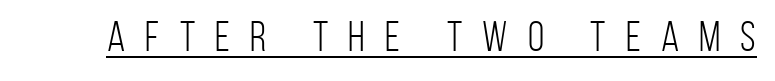
{"serif": "no", "italic": "no", "bold": "no", "weight": "light", "width": "condensed", "stroke_contrast": "low", "x_height": "large", "monospaced": "no", "underline": "yes", "letter_spacing": "wide", "letter_spacing_em": 0.48, "glyph_px": 42}
